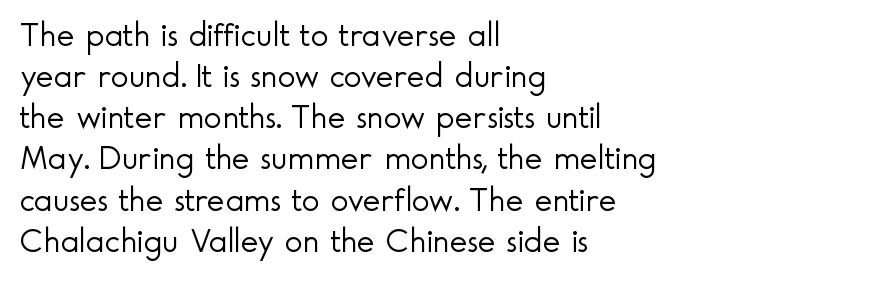
Q: Is the text bold? A: No.
Q: Is the text italic (slanted)? A: No, it is upright.
Q: Is the typeface a serif or a sans-serif typeface? A: Sans-serif.
Q: Is the text underlined? A: No.
Q: How is the paragraph aligned? A: Left-aligned.
Q: Is the spacing between letters normal or unusually wide? A: Normal.
Q: Width (condensed, normal, or wide)? A: Normal.
Q: x-height? A: Small.
Q: Monospaced? A: No.
